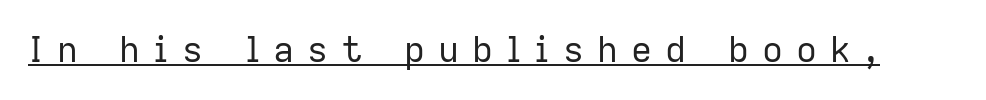
The rendering uses the underline text-decoration. These lines were composed using upright roman letters. The face looks like a standard text weight, possibly lighter. Here the glyphs are tracked loosely, breaking word shapes into spaced letters.
